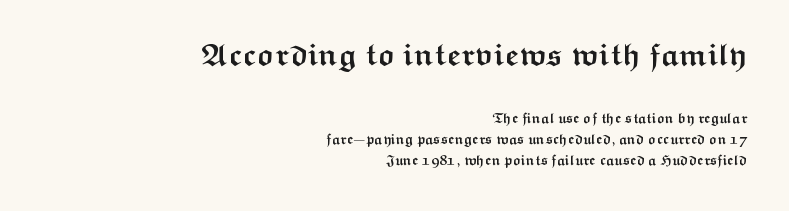
{"serif": "no", "italic": "no", "bold": "yes", "weight": "semibold", "width": "wide", "stroke_contrast": "medium", "x_height": "medium", "monospaced": "no", "underline": "no", "align": "right", "line_spacing": "normal", "line_spacing_ratio": 1.47, "letter_spacing": "normal", "letter_spacing_em": 0.0, "larger_block": "first", "size_ratio": 2.21, "glyph_px": 31}
